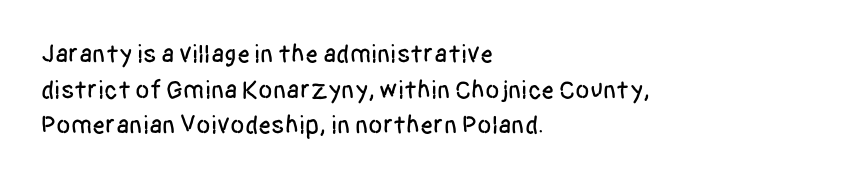
{"italic": "no", "underline": "no", "align": "left", "line_spacing": "normal", "line_spacing_ratio": 1.37, "letter_spacing": "normal", "letter_spacing_em": 0.0, "glyph_px": 26}
